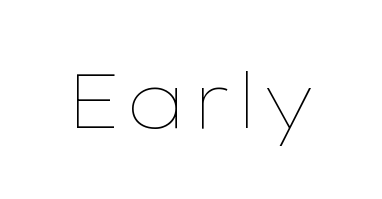
The image shows 76 px thin, wide type, upright; set normal letter spacing, not underlined; low stroke contrast and a medium x-height.
